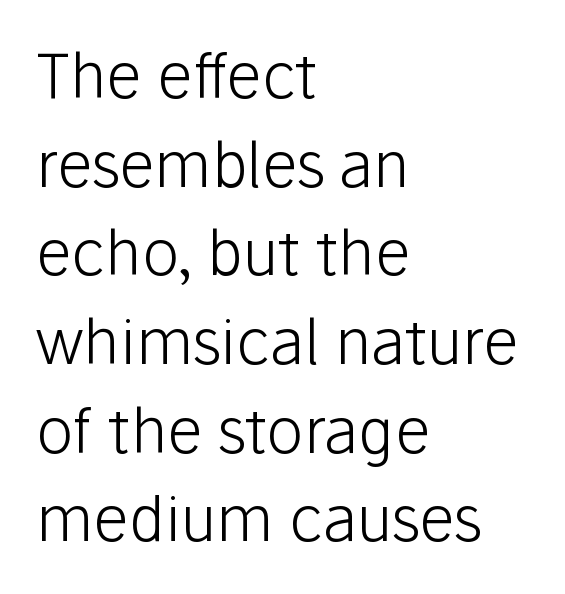
The image shows 62 px light sans-serif type, upright; set left-aligned, normal line spacing (1.43x), normal letter spacing, not underlined; low stroke contrast and a medium x-height.
